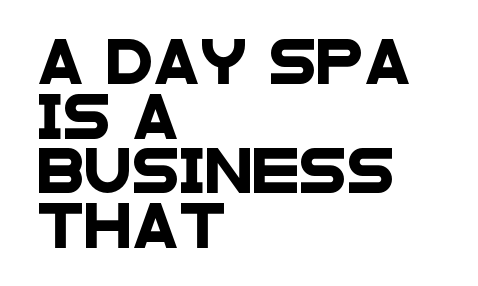
The image shows 43 px wide sans-serif type; set left-aligned, normal line spacing (1.27x), normal letter spacing, not underlined; low stroke contrast and a large x-height.
